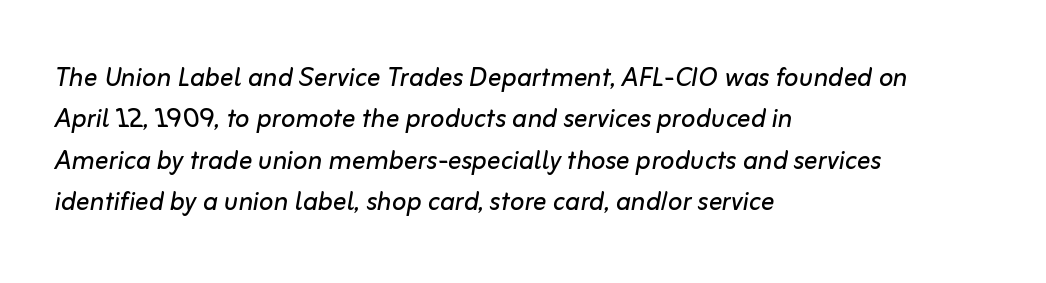
Q: Is the text bold? A: No.
Q: Is the text italic (slanted)? A: Yes, it leans right by about 10 degrees.
Q: Is the text underlined? A: No.
Q: How is the paragraph aligned? A: Left-aligned.
Q: Is the spacing between letters normal or unusually wide? A: Normal.
Q: Width (condensed, normal, or wide)? A: Normal.
Q: Stroke contrast? A: Low.
Q: x-height? A: Medium.
Q: Monospaced? A: No.
